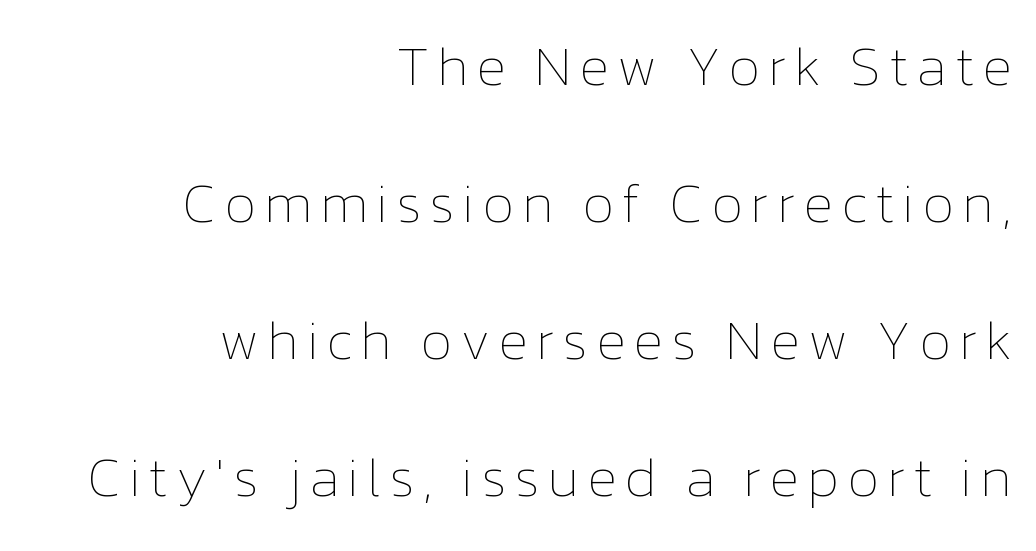
The image shows 55 px thin type, upright; set right-aligned, loose line spacing (2.49x), not underlined; low stroke contrast and a medium x-height.
